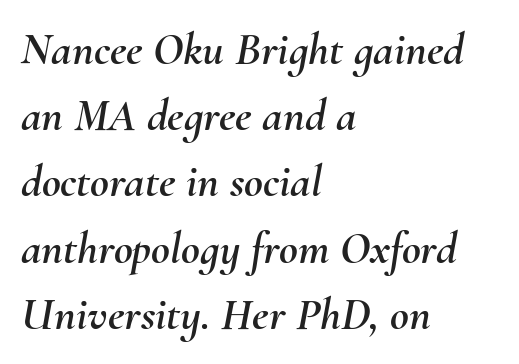
{"italic": "yes", "lean": "right", "slant_degrees": 10, "width": "normal", "stroke_contrast": "medium", "x_height": "small", "monospaced": "no", "underline": "no", "align": "left", "line_spacing": "normal", "line_spacing_ratio": 1.44, "letter_spacing": "normal", "letter_spacing_em": 0.0, "glyph_px": 46}
